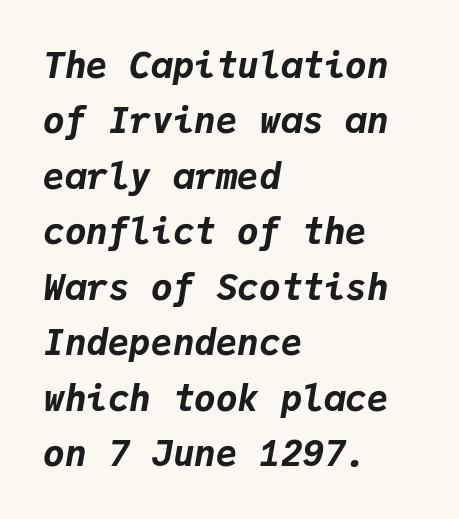
The image shows 36 px bold type, italic (leaning right), monospaced; set left-aligned, normal line spacing (1.54x), normal letter spacing, not underlined; low stroke contrast and a medium x-height.
